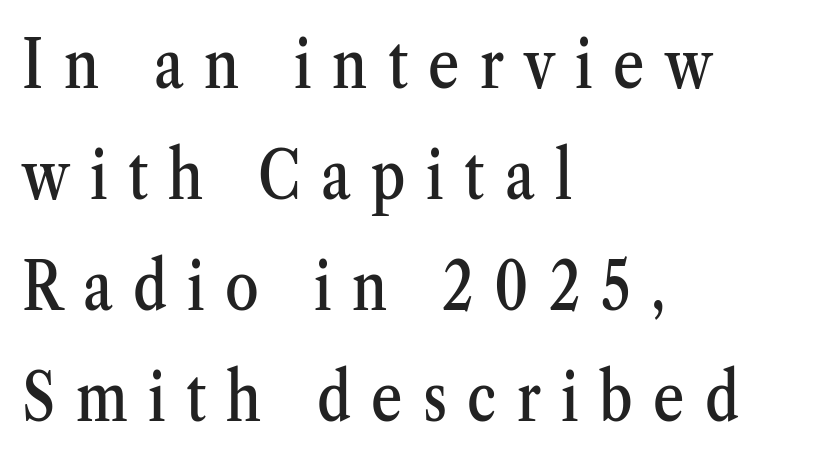
{"serif": "yes", "italic": "no", "width": "condensed", "stroke_contrast": "medium", "x_height": "medium", "monospaced": "no", "underline": "no", "align": "left", "line_spacing": "normal", "line_spacing_ratio": 1.63, "letter_spacing": "wide", "letter_spacing_em": 0.3, "glyph_px": 68}
